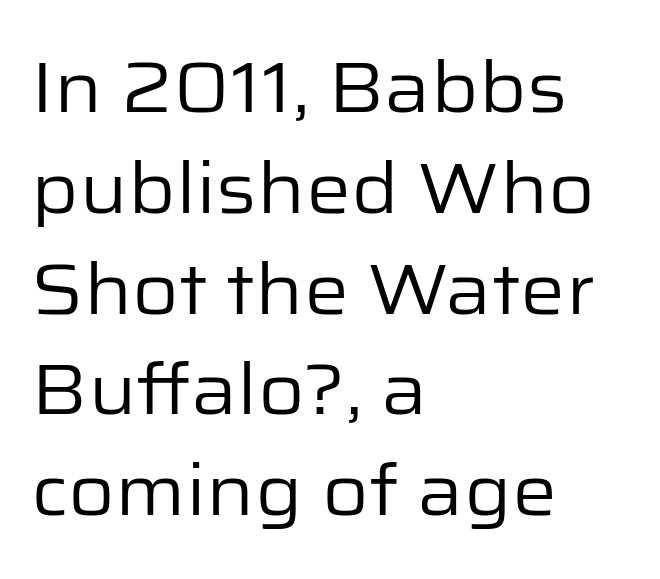
The image shows 71 px regular-weight sans-serif type, upright; set left-aligned, normal line spacing (1.42x), normal letter spacing, not underlined; low stroke contrast and a medium x-height.
